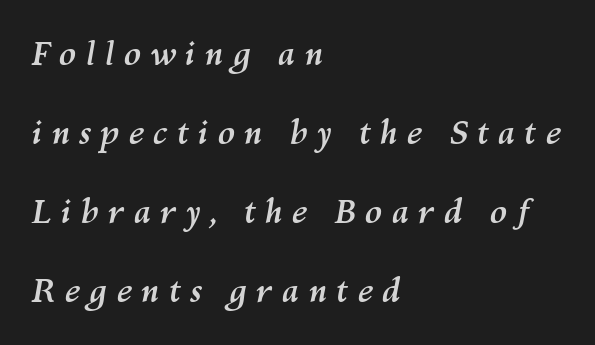
{"italic": "yes", "lean": "right", "slant_degrees": 10, "bold": "yes", "weight": "semibold", "width": "normal", "stroke_contrast": "medium", "x_height": "medium", "monospaced": "no", "underline": "no", "align": "left", "line_spacing": "loose", "line_spacing_ratio": 2.47, "letter_spacing": "wide", "letter_spacing_em": 0.27, "glyph_px": 32}
